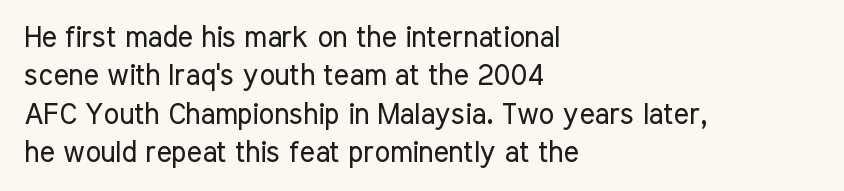
Characters follow at the spacing the type designer built in. Looks like regular typesetting: each glyph gets only the width it needs. Line spacing here is normal. Reading down the block, your eye returns to a fixed left position each line. Quick note: not italic, upright.
